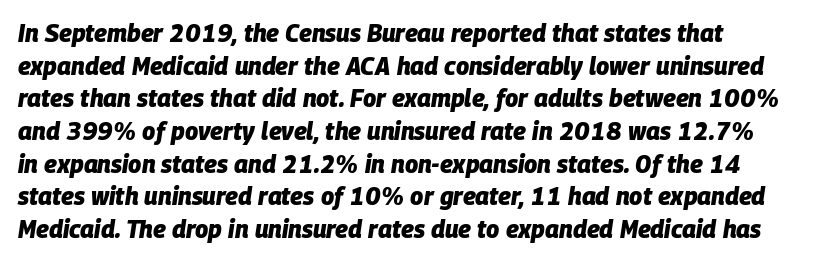
The vertical gap from one line to the next is medium. The foot of each line stays bare and open. There is no visible air inserted between adjacent glyphs. In terms of weight, the rendering is a true, heavy bold. The glyphs look as if they've been sheared to an angle.
